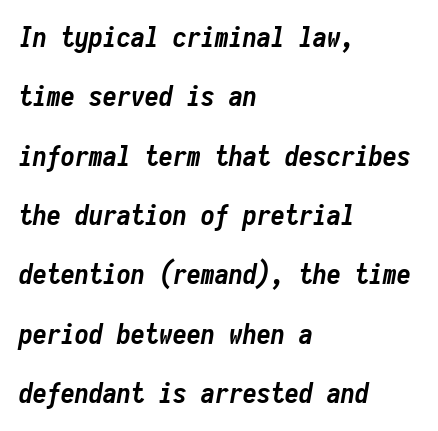
The image shows 28 px semibold, condensed type, italic (leaning right), monospaced; set left-aligned, loose line spacing (2.12x), normal letter spacing, not underlined; low stroke contrast and a medium x-height.
